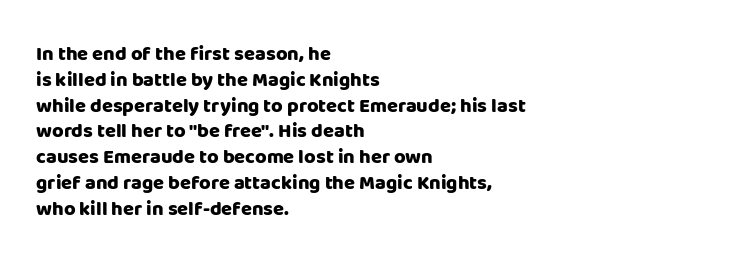
{"italic": "no", "bold": "yes", "underline": "no", "align": "left", "line_spacing": "normal", "line_spacing_ratio": 1.29, "letter_spacing": "normal", "letter_spacing_em": 0.0, "glyph_px": 20}
